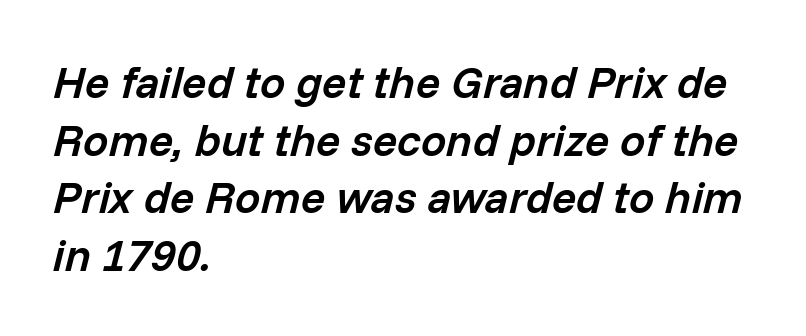
{"italic": "yes", "lean": "right", "slant_degrees": 14, "bold": "semi", "weight": "semibold", "width": "normal", "stroke_contrast": "low", "x_height": "medium", "monospaced": "no", "underline": "no", "align": "left", "line_spacing": "normal", "line_spacing_ratio": 1.28, "letter_spacing": "normal", "letter_spacing_em": 0.0, "glyph_px": 45}
